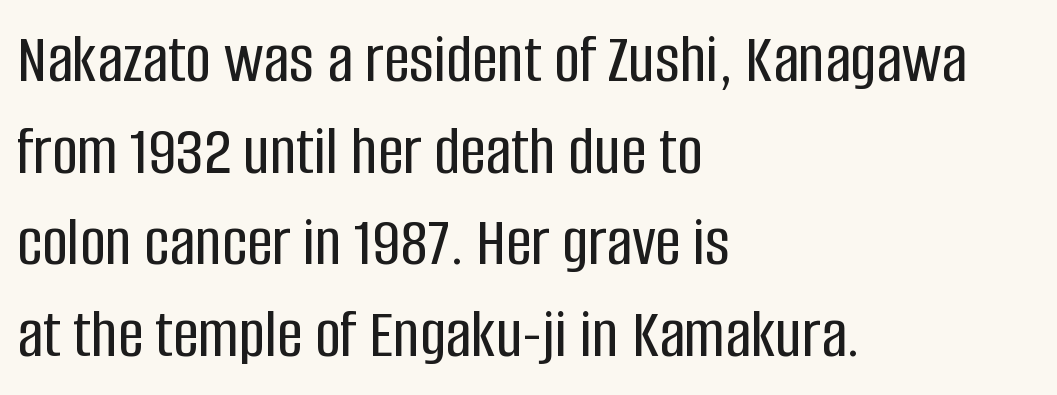
The image shows 71 px condensed sans-serif type, upright; set left-aligned, normal line spacing (1.29x), normal letter spacing, not underlined; low stroke contrast and a large x-height.
